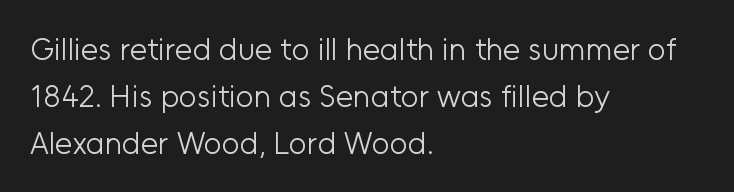
Unlike italic type, these characters show no tilt at all. Evenly set lines give the paragraph a standard silhouette. The space beneath each line is pristine and unruled. Here the designer chose a conventional face with non-uniform glyph widths. On a weight scale, this lands at 450 or below. Standard letterfit; no display-style spreading of the glyphs.
